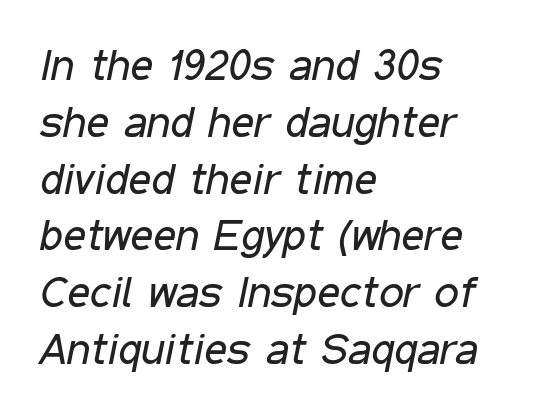
The rendering uses a moderate line-height, typical for paragraphs. The rendering applies a slant to the glyphs. Any mark beneath the type? The region is blank. The face used here is proportionally spaced, like ordinary book or web type. One-word summary of the alignment: left. You could call the tracking neutral — neither tight nor loose.
